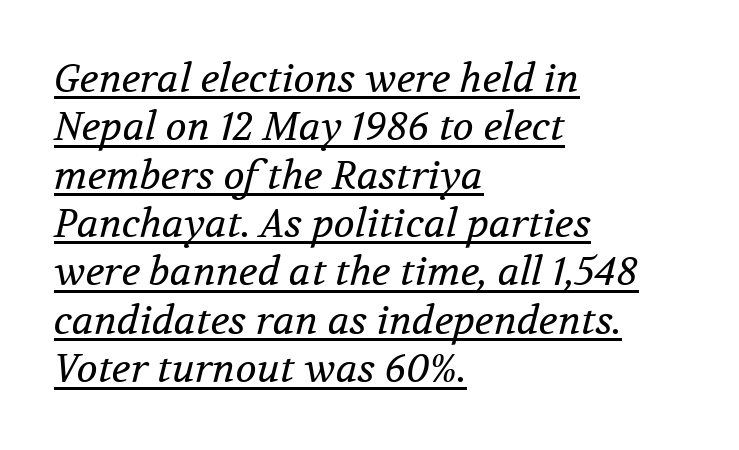
Q: Is the text bold? A: No.
Q: Is the text italic (slanted)? A: Yes, it leans right by about 12 degrees.
Q: Is the typeface a serif or a sans-serif typeface? A: Serif.
Q: Is the text underlined? A: Yes.
Q: How is the paragraph aligned? A: Left-aligned.
Q: Is the spacing between letters normal or unusually wide? A: Normal.
Q: Width (condensed, normal, or wide)? A: Normal.
Q: Stroke contrast? A: Medium.
Q: x-height? A: Medium.
Q: Monospaced? A: No.
